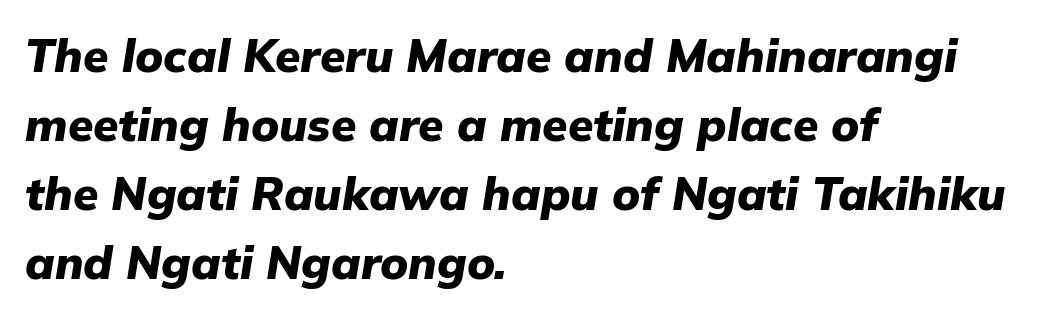
Students, note that the glyphs here touch the page at normal intervals. Observe the lean: these are italic letterforms. On the weight axis this lands at bold, roughly 700. Proportional: the letters do not fall into vertical columns.
